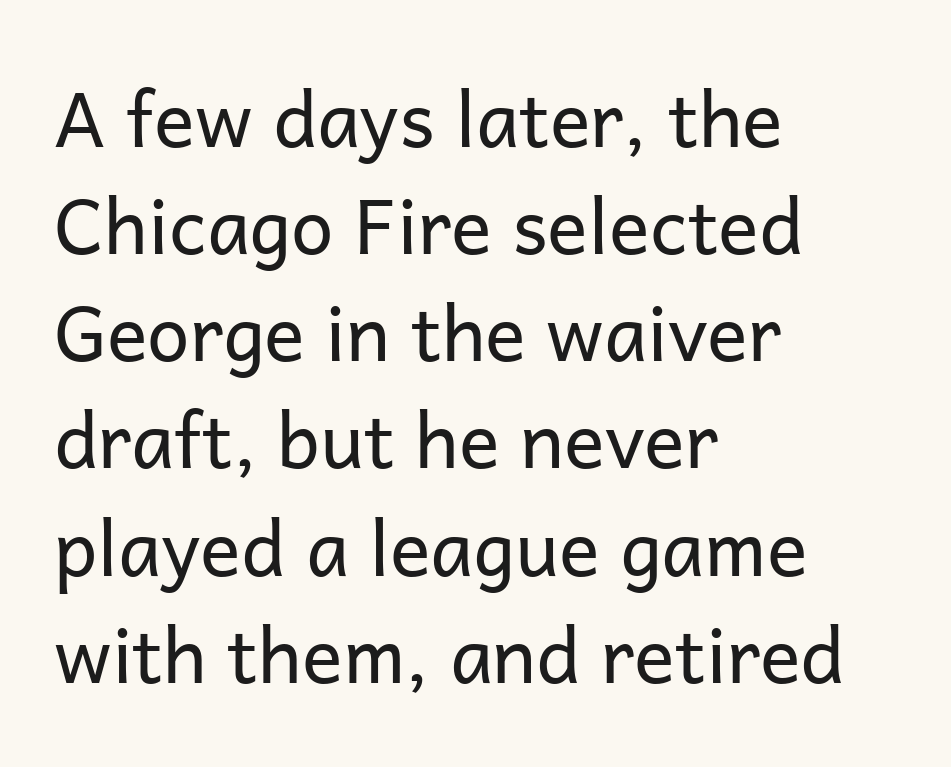
{"serif": "no", "italic": "no", "bold": "no", "weight": "regular", "width": "normal", "stroke_contrast": "low", "x_height": "medium", "monospaced": "no", "underline": "no", "align": "left", "line_spacing": "normal", "line_spacing_ratio": 1.41, "letter_spacing": "normal", "letter_spacing_em": 0.0, "glyph_px": 76}
